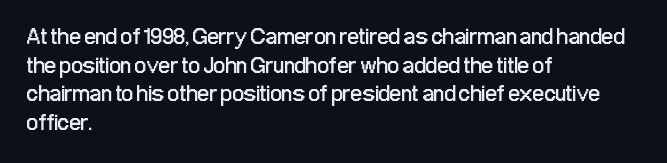
The image shows 23 px text type, upright; set left-aligned, normal line spacing (1.25x), normal letter spacing, not underlined.
